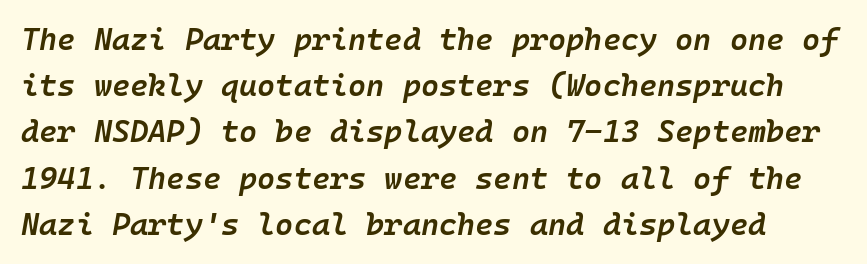
The lines sit at an ordinary, default distance from one another. The characters look somewhat weighty, a semibold short of true bold. Just letters on the line, the space beneath them empty. In terms of letterspacing, this is plain default setting. An italicized treatment has been applied to the whole sample.
